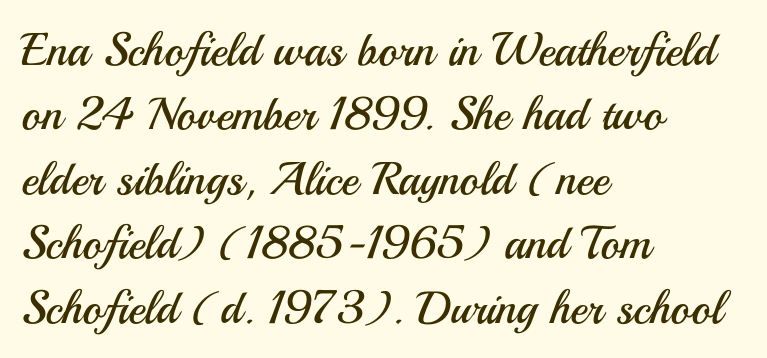
{"serif": "no", "bold": "no", "weight": "regular", "width": "normal", "stroke_contrast": "medium", "x_height": "small", "monospaced": "no", "underline": "no", "align": "left", "line_spacing": "normal", "line_spacing_ratio": 1.4, "letter_spacing": "normal", "letter_spacing_em": 0.0, "glyph_px": 46}
